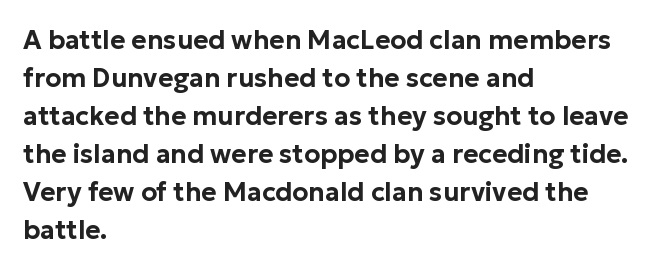
Q: Is the text italic (slanted)? A: No, it is upright.
Q: Is the text underlined? A: No.
Q: How is the paragraph aligned? A: Left-aligned.
Q: Is the spacing between letters normal or unusually wide? A: Normal.
Q: Is the spacing between lines tight, normal or loose? A: Normal.
